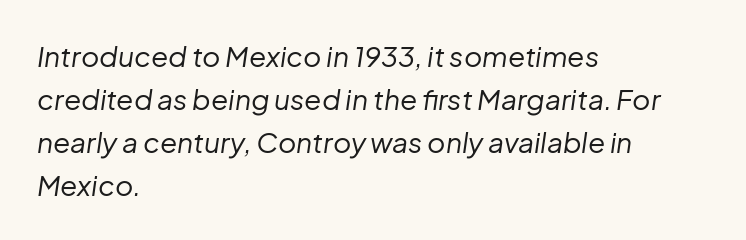
The image shows 28 px regular-weight type, italic (leaning right); set left-aligned, normal line spacing (1.53x), normal letter spacing, not underlined; low stroke contrast and a medium x-height.
